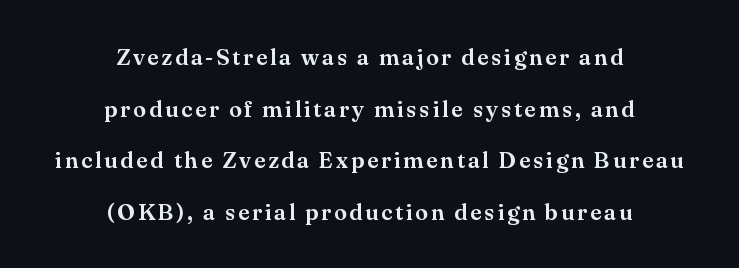
{"italic": "no", "underline": "no", "align": "center", "line_spacing": "loose", "line_spacing_ratio": 2.24, "glyph_px": 23}
